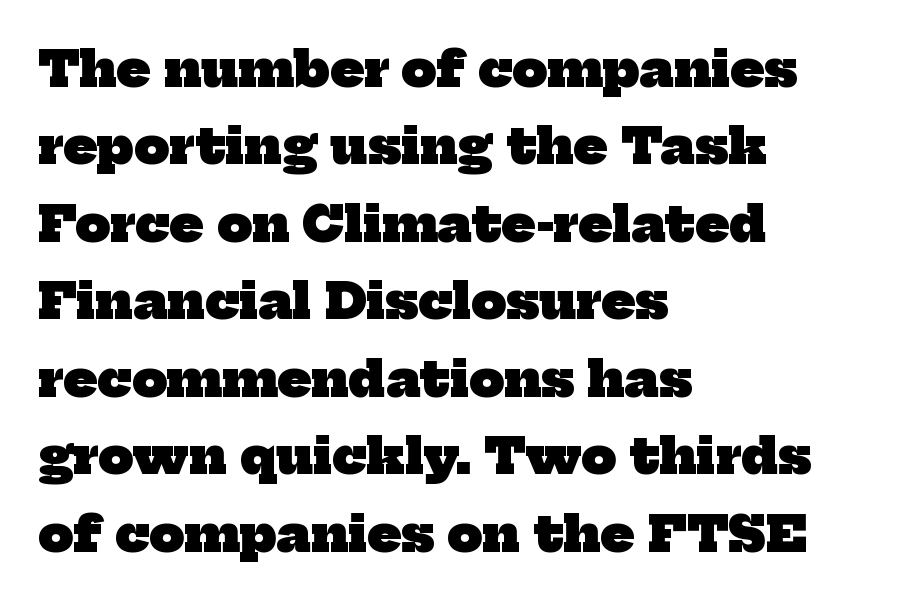
Thick stems and heavy bowls — unmistakably bold. A typesetter would call this proportional, since set widths differ per character. Unmarked baselines from the first word to the last. The type is set solid horizontally, with unmodified tracking. Old-style or modern, the face here clearly has serifs.
